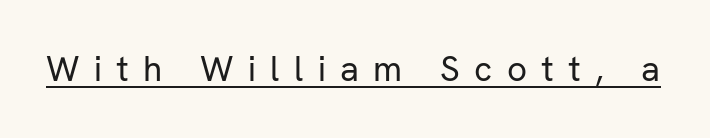
Q: Is the text bold? A: No.
Q: Is the text italic (slanted)? A: No, it is upright.
Q: Is the typeface a serif or a sans-serif typeface? A: Sans-serif.
Q: Is the text underlined? A: Yes.
Q: Is the spacing between letters normal or unusually wide? A: Unusually wide.
Q: Width (condensed, normal, or wide)? A: Normal.
Q: Stroke contrast? A: Low.
Q: x-height? A: Medium.
Q: Monospaced? A: No.
